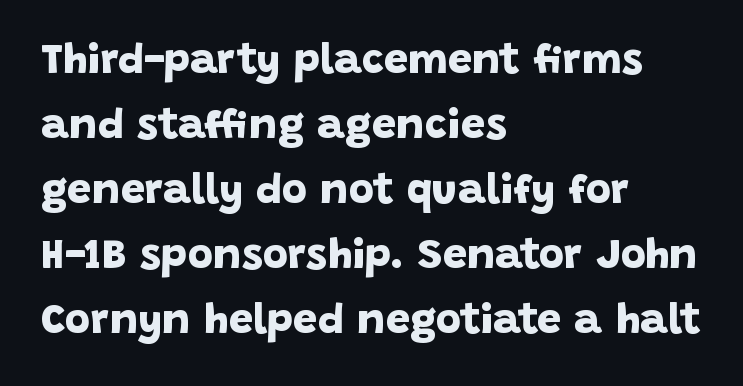
Q: Is the text bold? A: Yes.
Q: Is the typeface a serif or a sans-serif typeface? A: Sans-serif.
Q: Is the text underlined? A: No.
Q: How is the paragraph aligned? A: Left-aligned.
Q: Is the spacing between letters normal or unusually wide? A: Normal.
Q: Is the spacing between lines tight, normal or loose? A: Normal.
Q: Width (condensed, normal, or wide)? A: Normal.
Q: Stroke contrast? A: Low.
Q: x-height? A: Large.
Q: Monospaced? A: No.
